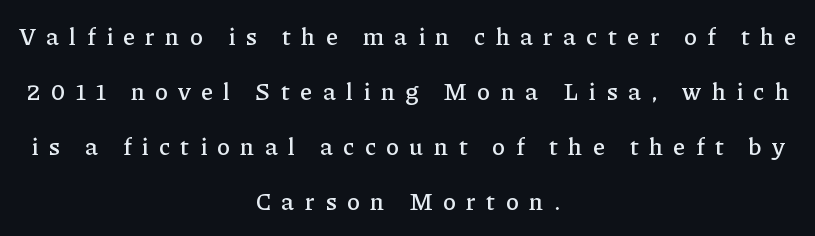
Where is the straight margin? There isn't one; the lines are centered. Check under the words: just untouched page. Does the leading feel generous? Absolutely, it's lavish. When letters stand straight like this, we call the style roman or upright. The horizontal fit of the characters is loose and conspicuously gappy.
